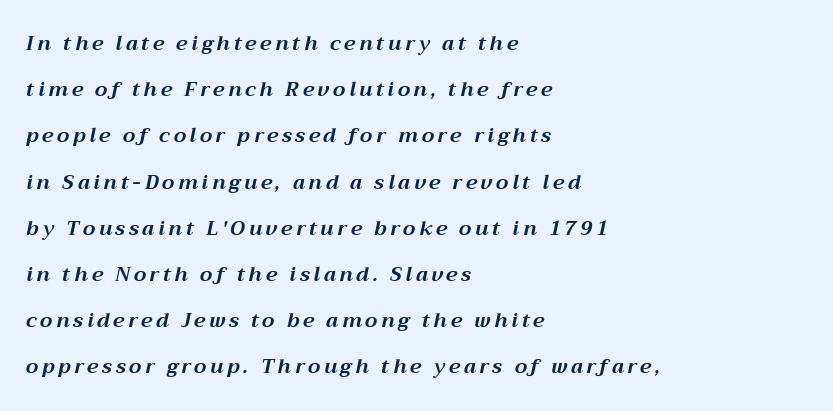
Emphasis by weight is at full strength: bold. Underlining? Definitely not there. The passage is arranged the way most books set body copy — flush left. The axis of the letterforms is tilted away from vertical.
